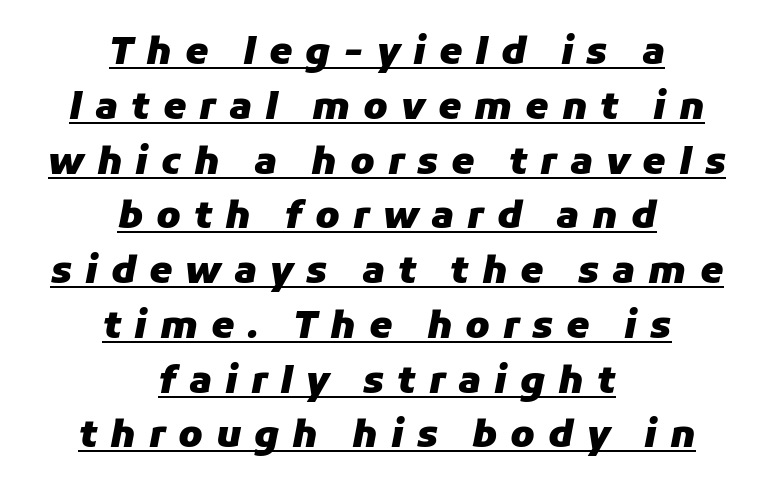
Q: Is the text bold? A: Yes.
Q: Is the text italic (slanted)? A: Yes, it leans right by about 11 degrees.
Q: Is the text underlined? A: Yes.
Q: How is the paragraph aligned? A: Centered.
Q: Is the spacing between letters normal or unusually wide? A: Unusually wide.
Q: Is the spacing between lines tight, normal or loose? A: Normal.
Q: Width (condensed, normal, or wide)? A: Normal.
Q: Stroke contrast? A: Low.
Q: x-height? A: Medium.
Q: Monospaced? A: No.
